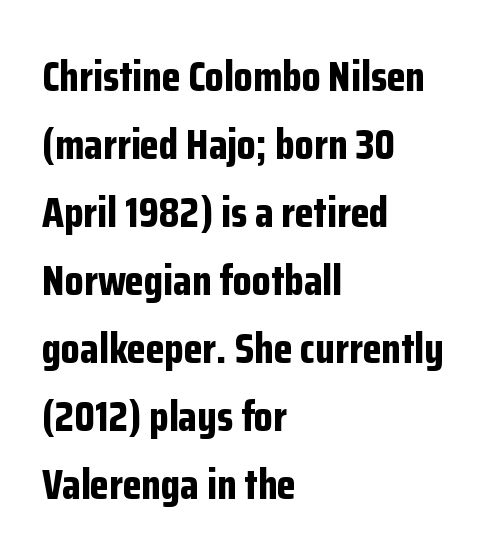
The image shows 43 px bold, condensed sans-serif type, upright; set left-aligned, normal line spacing (1.58x), normal letter spacing, not underlined; low stroke contrast and a medium x-height.
